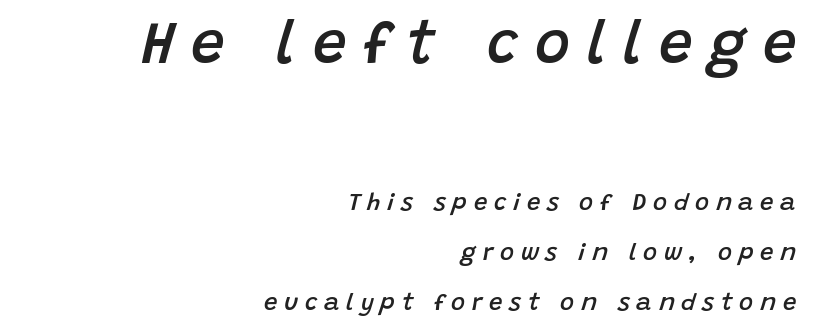
Q: Is the text bold? A: Semi-bold.
Q: Is the text italic (slanted)? A: Yes, it leans right by about 15 degrees.
Q: Is the text underlined? A: No.
Q: How is the paragraph aligned? A: Right-aligned.
Q: Is the spacing between letters normal or unusually wide? A: Unusually wide.
Q: Is the spacing between lines tight, normal or loose? A: Loose.
Q: Which block of text is set in a larger size, the first (top) or the second (bottom)? A: The first (top) one.
Q: Width (condensed, normal, or wide)? A: Normal.
Q: Stroke contrast? A: Low.
Q: x-height? A: Large.
Q: Monospaced? A: No.
